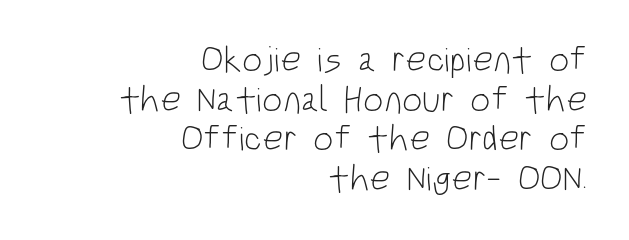
The image shows 36 px light, condensed sans-serif type, upright; set right-aligned, tight line spacing (1.1x), normal letter spacing, not underlined; low stroke contrast and a large x-height.
